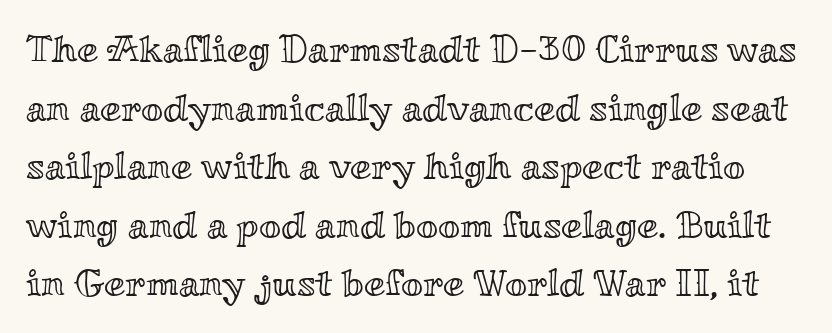
{"italic": "no", "width": "wide", "x_height": "small", "monospaced": "no", "underline": "no", "line_spacing": "normal", "line_spacing_ratio": 1.54, "letter_spacing": "normal", "letter_spacing_em": 0.0, "glyph_px": 38}
